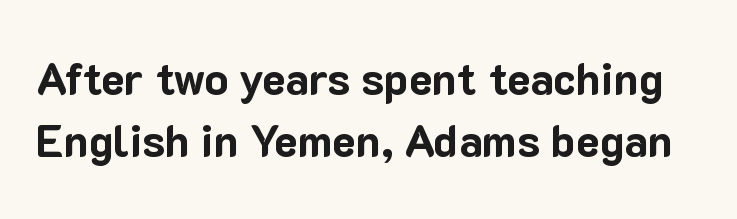
A sans-serif font was chosen for this passage. You could call the tracking neutral — neither tight nor loose. This rendering features lettering with no underline. The block of text has a typical density, with ordinary space between rows.
